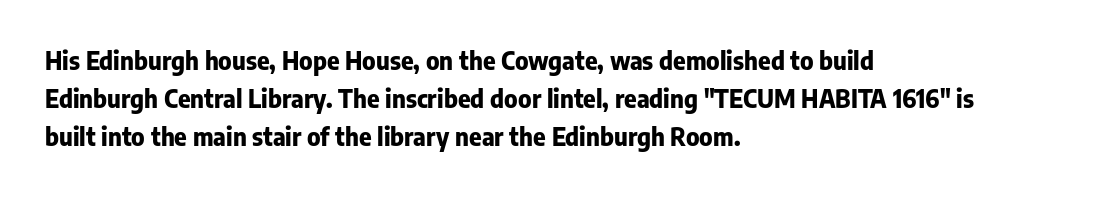
Q: Is the text bold? A: Yes.
Q: Is the text italic (slanted)? A: No, it is upright.
Q: Is the text underlined? A: No.
Q: How is the paragraph aligned? A: Left-aligned.
Q: Is the spacing between letters normal or unusually wide? A: Normal.
Q: Is the spacing between lines tight, normal or loose? A: Normal.
